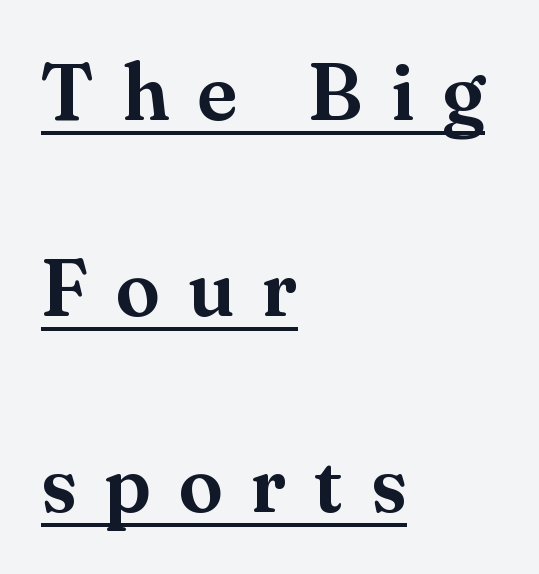
Whoever set this chose breathing room over compactness in the vertical rhythm. Tracking here is generous; glyphs stand well apart from one another. Stroke terminals: seriffed. A continuous stroke trails under the words, as in a hyperlink. Spacing verdict: proportional, widths tailored to each character.
